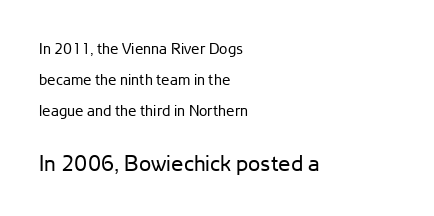
The image shows 22 px text type, upright; set left-aligned, loose line spacing (2.08x), normal letter spacing, not underlined; the second (bottom) block is 1.47x larger.
